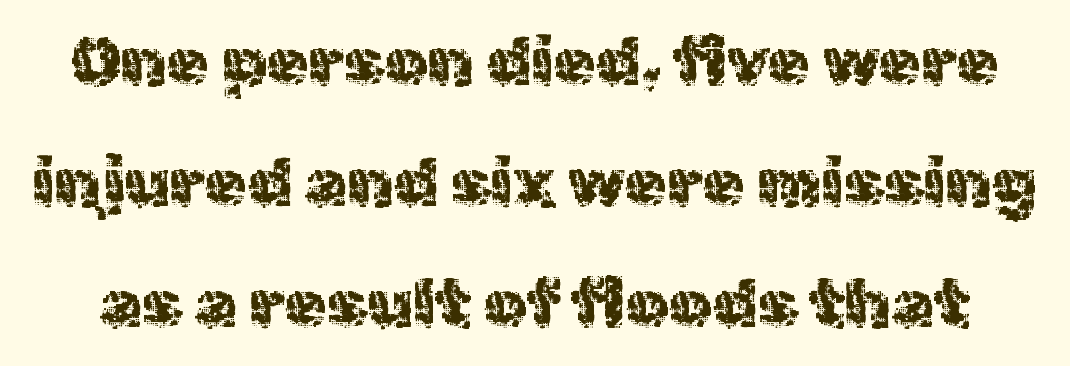
{"serif": "no", "italic": "no", "width": "normal", "x_height": "medium", "monospaced": "no", "underline": "no", "line_spacing_ratio": 1.78, "letter_spacing": "normal", "letter_spacing_em": 0.0, "glyph_px": 68}
